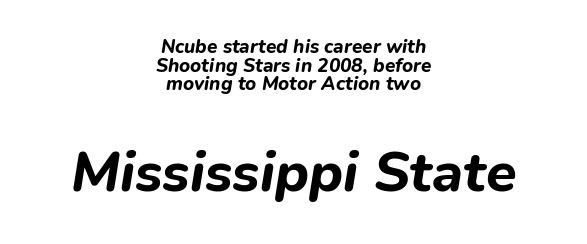
{"italic": "yes", "lean": "right", "slant_degrees": 9, "bold": "yes", "weight": "bold", "width": "normal", "stroke_contrast": "low", "x_height": "medium", "monospaced": "no", "underline": "no", "align": "center", "line_spacing": "tight", "line_spacing_ratio": 0.98, "letter_spacing": "normal", "letter_spacing_em": 0.0, "larger_block": "second", "size_ratio": 2.95, "glyph_px": 56}
